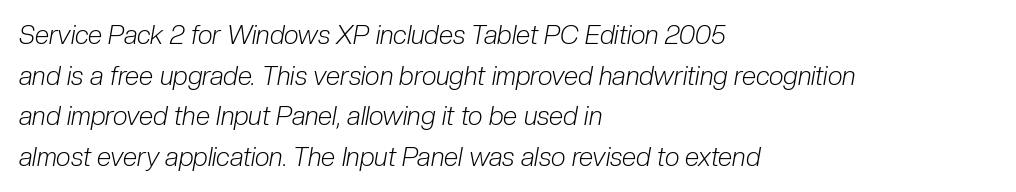
{"italic": "yes", "lean": "right", "slant_degrees": 10, "bold": "no", "underline": "no", "align": "left", "line_spacing": "normal", "line_spacing_ratio": 1.56, "letter_spacing": "normal", "letter_spacing_em": 0.0, "glyph_px": 26}
